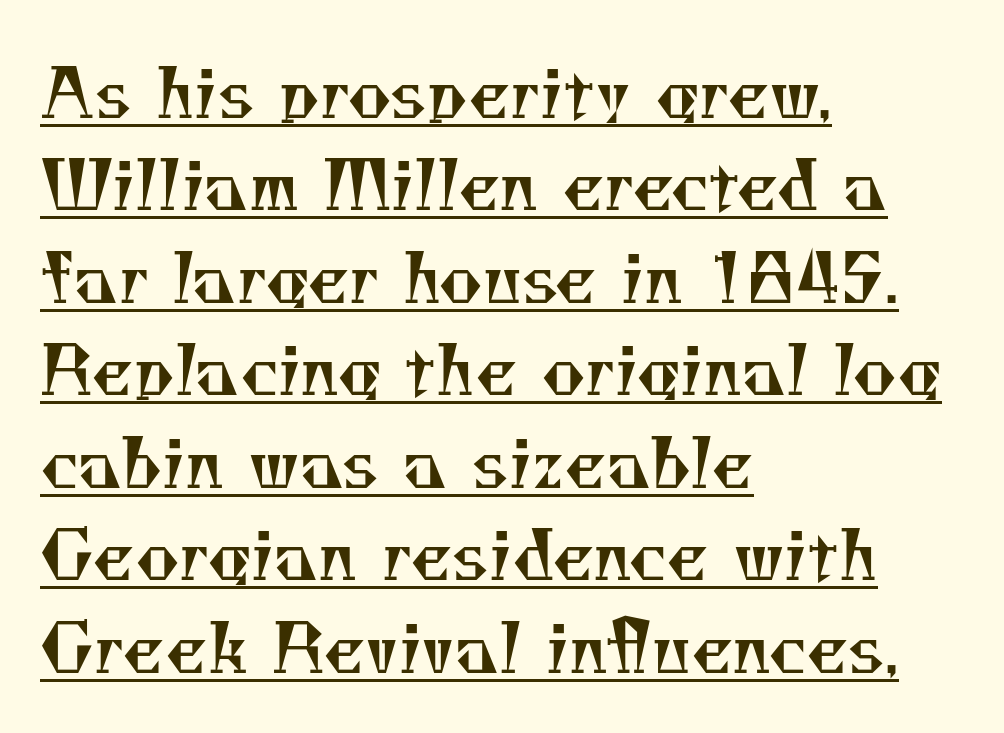
Like a heading marked for emphasis, these lines bear an underscore. Rows of type keep a routine distance in the vertical direction. Note the varied advance widths — an 'i' is clearly narrower than an 'm'. These lines keep a tight, regular rhythm from letter to letter. This rendering uses left alignment, leaving the right contour irregular. The face used here is seriffed, in the tradition of book romans.
